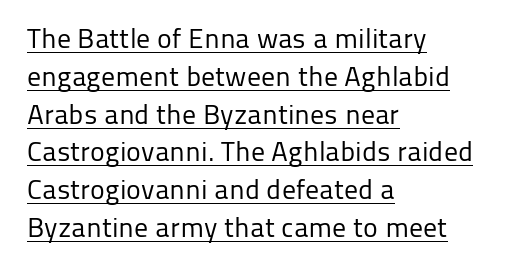
Think of a printed novel: that variable character pitch is what you see here. Has an underline been added? It has. The type sits square on the baseline with zero lean. In terms of letterform style, serifs are entirely absent. Ink coverage per letter is moderate at most. Compared with typical paragraphs, the rows here are spaced about the same.
